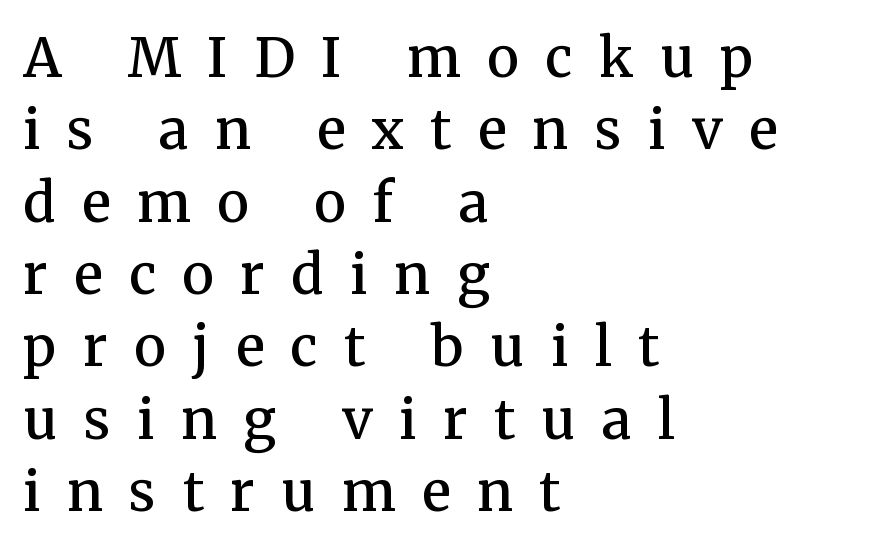
Q: Is the text bold? A: Semi-bold.
Q: Is the text italic (slanted)? A: No, it is upright.
Q: Is the typeface a serif or a sans-serif typeface? A: Serif.
Q: Is the text underlined? A: No.
Q: How is the paragraph aligned? A: Left-aligned.
Q: Is the spacing between letters normal or unusually wide? A: Unusually wide.
Q: Is the spacing between lines tight, normal or loose? A: Normal.
Q: Width (condensed, normal, or wide)? A: Normal.
Q: Stroke contrast? A: Medium.
Q: x-height? A: Medium.
Q: Monospaced? A: No.
